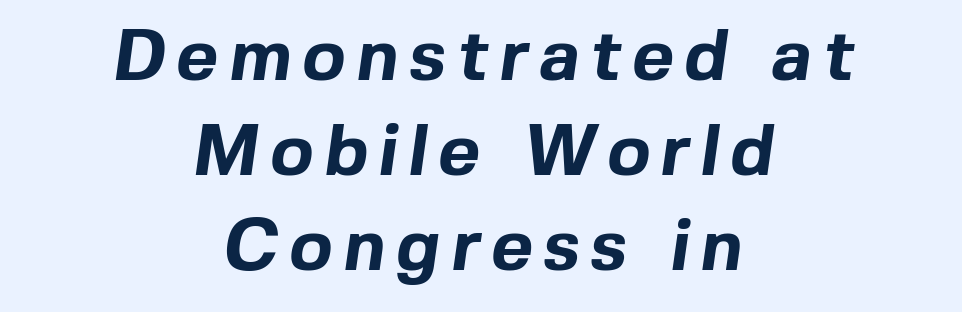
Plain, unruled lines of type. Visually the block forms a symmetrical silhouette, jagged on both flanks. Does the weight exceed regular? Yes, all the way to bold. The typeface chosen for these lines omits serifs. The lines sit at an ordinary, default distance from one another. Think of a printed novel: that variable character pitch is what you see here.
